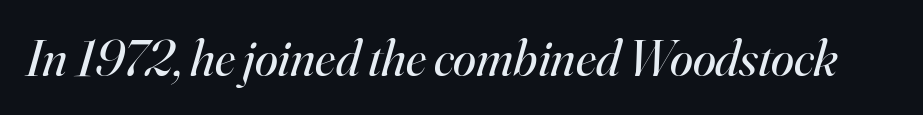
Q: Is the text bold? A: No.
Q: Is the text italic (slanted)? A: Yes, it leans right by about 16 degrees.
Q: Is the typeface a serif or a sans-serif typeface? A: Serif.
Q: Is the text underlined? A: No.
Q: Is the spacing between letters normal or unusually wide? A: Normal.
Q: Width (condensed, normal, or wide)? A: Normal.
Q: Stroke contrast? A: High.
Q: x-height? A: Small.
Q: Monospaced? A: No.
